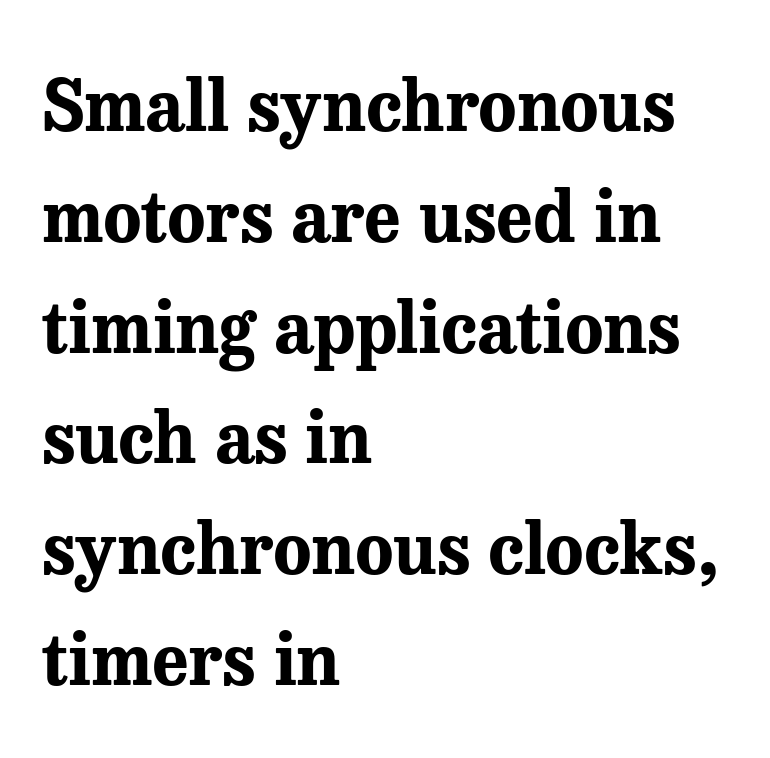
{"serif": "yes", "italic": "no", "bold": "yes", "weight": "bold", "width": "normal", "stroke_contrast": "medium", "x_height": "medium", "monospaced": "no", "underline": "no", "align": "left", "line_spacing": "normal", "line_spacing_ratio": 1.56, "letter_spacing": "normal", "letter_spacing_em": 0.0, "glyph_px": 71}
